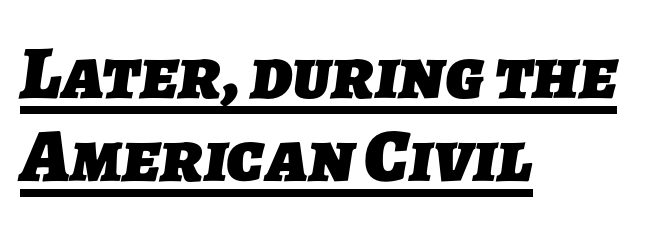
The image shows 76 px heavy sans-serif type; set left-aligned, tight line spacing (1.09x), normal letter spacing, underlined; low stroke contrast and a medium x-height.
